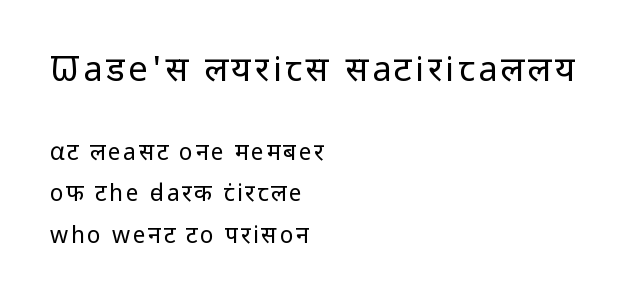
The image shows 34 px regular-weight sans-serif type, upright; set left-aligned, line spacing 1.81x, not underlined; the first (top) block is 1.48x larger; low stroke contrast and a medium x-height.
